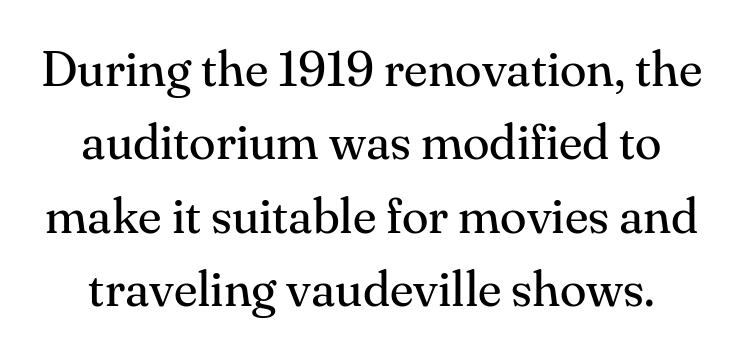
Do the letters lean? They stand straight. Heaviness? Minimal to ordinary, like unemphasized prose. Here the designer chose a conventional face with non-uniform glyph widths. Normally led — the rows are evenly, conventionally spaced.
